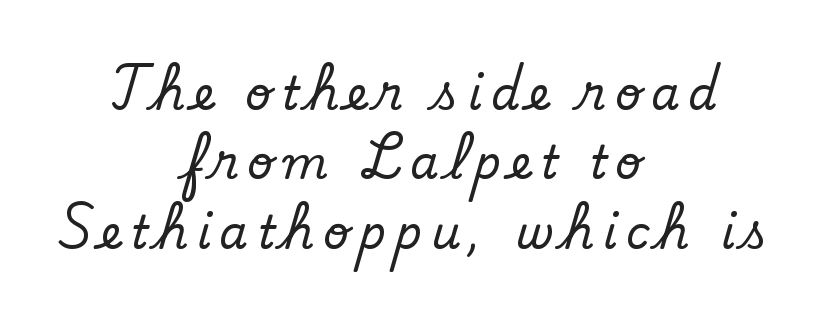
Q: Is the text italic (slanted)? A: Yes.
Q: Is the typeface a serif or a sans-serif typeface? A: Serif.
Q: Is the text underlined? A: No.
Q: How is the paragraph aligned? A: Centered.
Q: Is the spacing between lines tight, normal or loose? A: Normal.
Q: Width (condensed, normal, or wide)? A: Normal.
Q: Stroke contrast? A: Low.
Q: x-height? A: Small.
Q: Monospaced? A: No.
